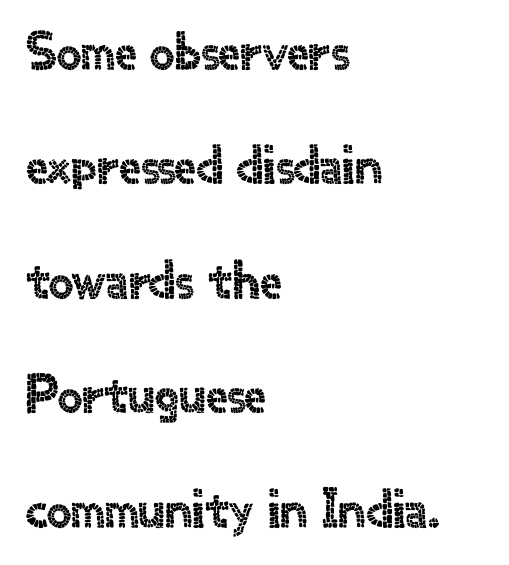
Italic: no, the glyphs are upright roman. These lines keep a tight, regular rhythm from letter to letter. Leading is clearly above the norm, producing a sparse column. Nobody drew a line under any word here. Does the type have serifs? No, each stem ends abruptly.
